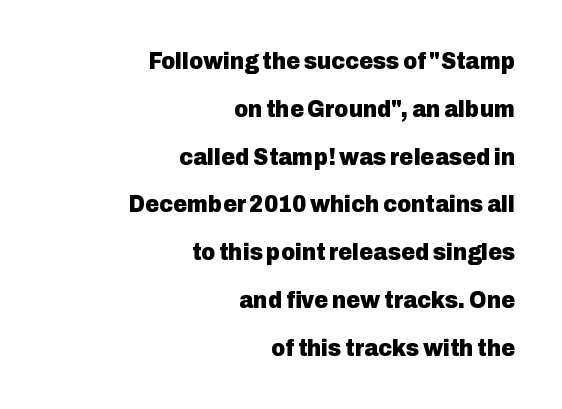
{"italic": "no", "bold": "yes", "underline": "no", "align": "right", "line_spacing": "loose", "line_spacing_ratio": 1.99, "letter_spacing": "normal", "letter_spacing_em": 0.0, "glyph_px": 24}
